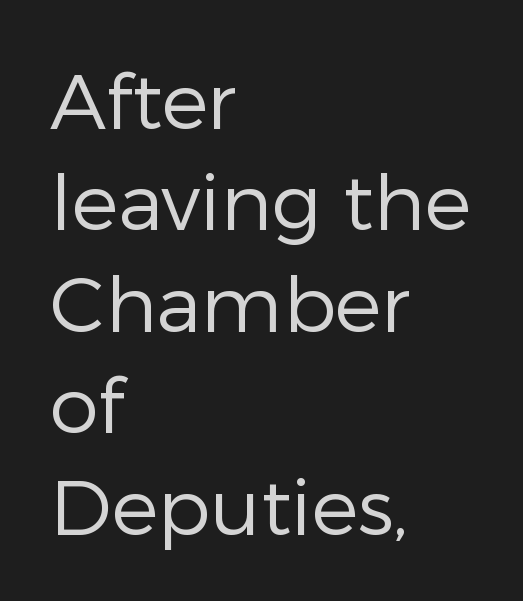
The image shows 78 px regular-weight sans-serif type, upright; set left-aligned, normal line spacing (1.3x), normal letter spacing, not underlined; low stroke contrast and a medium x-height.
